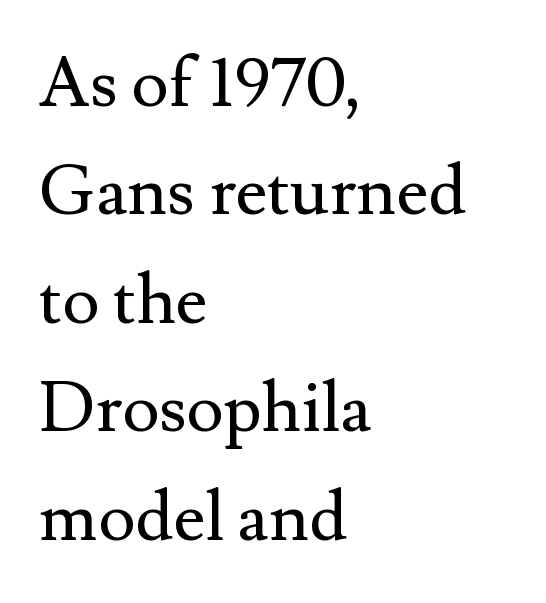
{"serif": "yes", "italic": "no", "bold": "no", "weight": "regular", "width": "normal", "stroke_contrast": "medium", "x_height": "small", "monospaced": "no", "underline": "no", "align": "left", "line_spacing": "normal", "line_spacing_ratio": 1.55, "letter_spacing": "normal", "letter_spacing_em": 0.0, "glyph_px": 70}
